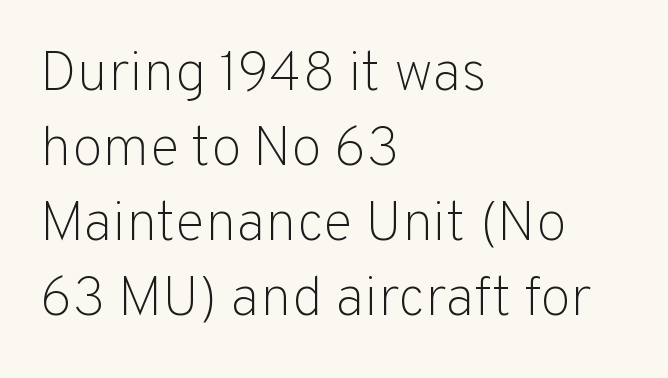
Q: Is the text bold? A: No.
Q: Is the text italic (slanted)? A: No, it is upright.
Q: Is the typeface a serif or a sans-serif typeface? A: Sans-serif.
Q: Is the text underlined? A: No.
Q: How is the paragraph aligned? A: Left-aligned.
Q: Is the spacing between letters normal or unusually wide? A: Normal.
Q: Is the spacing between lines tight, normal or loose? A: Normal.
Q: Width (condensed, normal, or wide)? A: Normal.
Q: Stroke contrast? A: Low.
Q: x-height? A: Medium.
Q: Monospaced? A: No.
